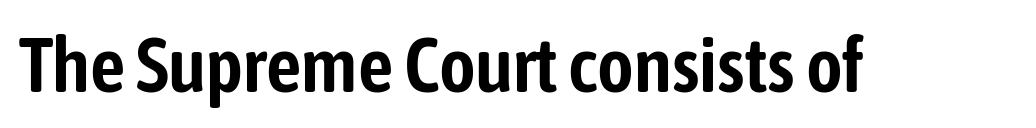
Q: Is the text italic (slanted)? A: No, it is upright.
Q: Is the typeface a serif or a sans-serif typeface? A: Sans-serif.
Q: Is the text underlined? A: No.
Q: Is the spacing between letters normal or unusually wide? A: Normal.
Q: Width (condensed, normal, or wide)? A: Condensed.
Q: Stroke contrast? A: Low.
Q: x-height? A: Medium.
Q: Monospaced? A: No.
